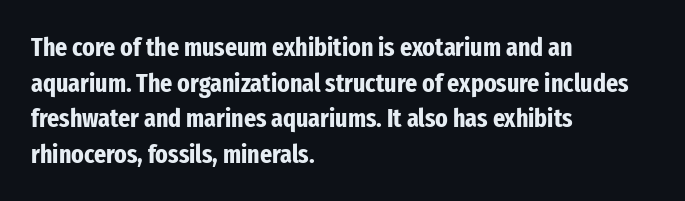
Q: Is the text bold? A: Yes.
Q: Is the text italic (slanted)? A: No, it is upright.
Q: Is the text underlined? A: No.
Q: How is the paragraph aligned? A: Left-aligned.
Q: Is the spacing between letters normal or unusually wide? A: Normal.
Q: Is the spacing between lines tight, normal or loose? A: Normal.
